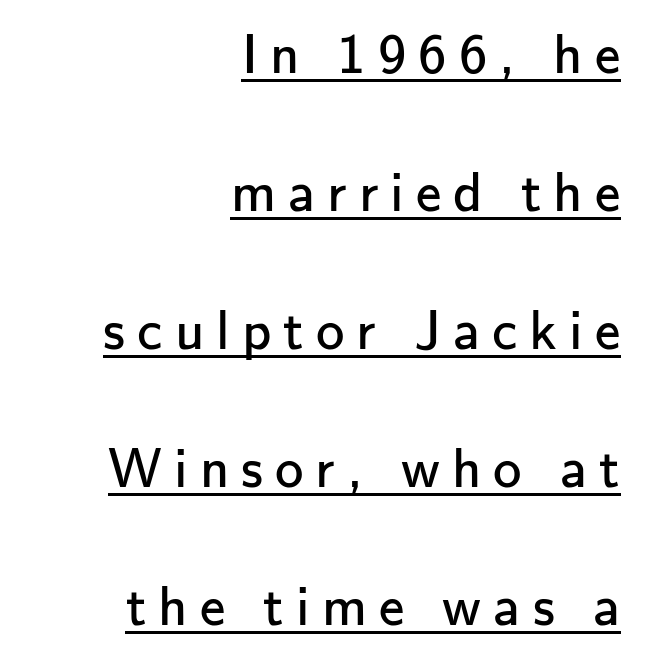
{"serif": "no", "italic": "no", "bold": "no", "weight": "regular", "width": "normal", "stroke_contrast": "low", "x_height": "small", "monospaced": "no", "underline": "yes", "align": "right", "line_spacing": "loose", "line_spacing_ratio": 2.42, "letter_spacing": "wide", "letter_spacing_em": 0.21, "glyph_px": 57}
